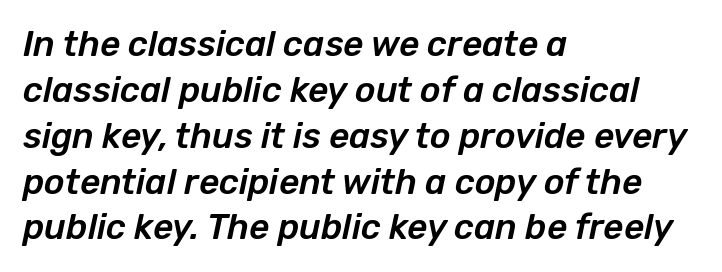
{"italic": "yes", "lean": "right", "slant_degrees": 12, "width": "normal", "stroke_contrast": "low", "x_height": "medium", "monospaced": "no", "underline": "no", "align": "left", "line_spacing": "normal", "line_spacing_ratio": 1.31, "letter_spacing": "normal", "letter_spacing_em": 0.0, "glyph_px": 35}
